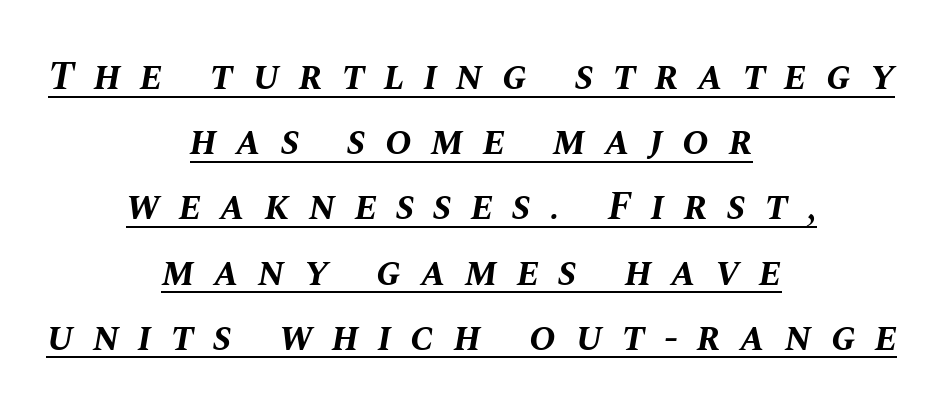
Q: Is the text bold? A: Yes.
Q: Is the text italic (slanted)? A: Yes, it leans right by about 10 degrees.
Q: Is the text underlined? A: Yes.
Q: How is the paragraph aligned? A: Centered.
Q: Is the spacing between letters normal or unusually wide? A: Unusually wide.
Q: Is the spacing between lines tight, normal or loose? A: Normal.
Q: Width (condensed, normal, or wide)? A: Normal.
Q: Stroke contrast? A: Medium.
Q: x-height? A: Large.
Q: Monospaced? A: No.
